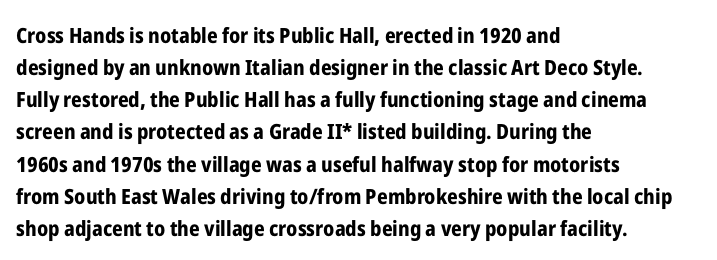
{"italic": "no", "bold": "yes", "underline": "no", "align": "left", "line_spacing": "normal", "line_spacing_ratio": 1.53, "letter_spacing": "normal", "letter_spacing_em": 0.0, "glyph_px": 21}
